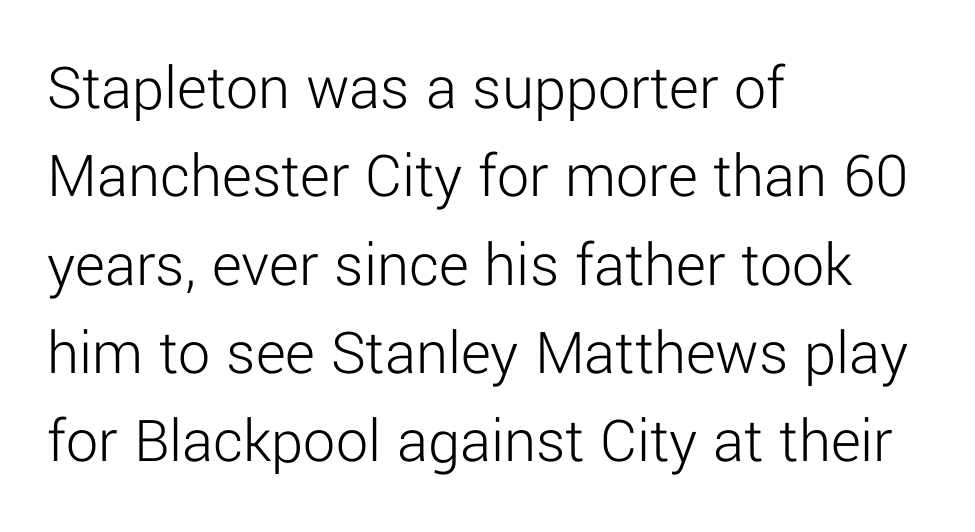
The image shows 64 px light sans-serif type, upright; set left-aligned, normal line spacing (1.38x), normal letter spacing, not underlined; low stroke contrast and a medium x-height.
